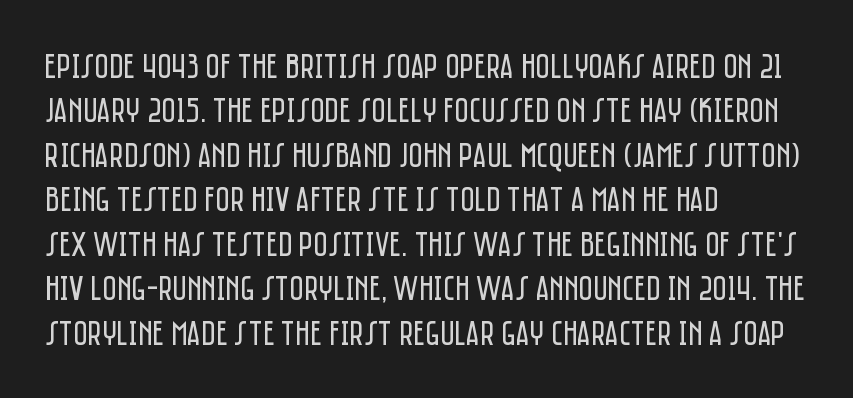
The image shows 35 px regular-weight, condensed sans-serif type, upright; set left-aligned, normal line spacing (1.27x), normal letter spacing, not underlined; low stroke contrast and a large x-height.
